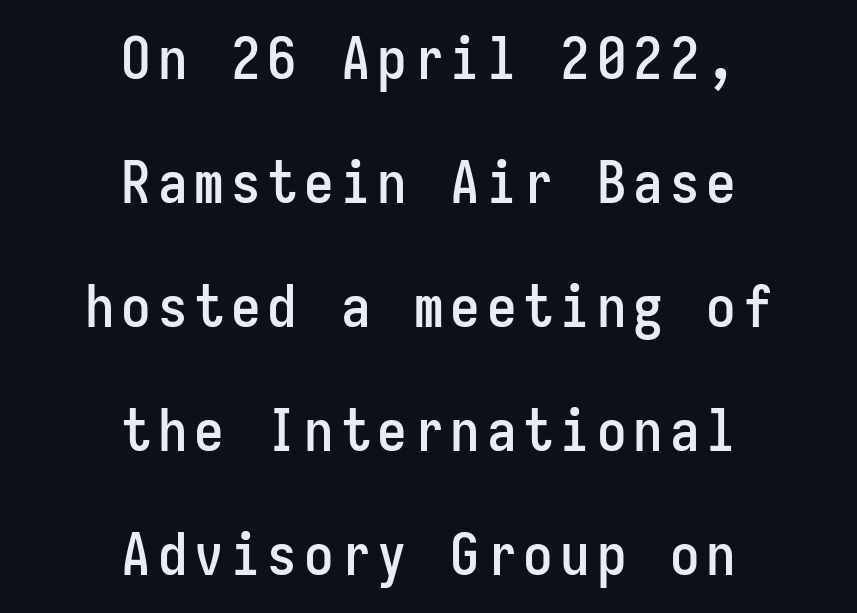
{"serif": "no", "italic": "no", "width": "condensed", "stroke_contrast": "low", "x_height": "medium", "monospaced": "yes", "underline": "no", "align": "center", "line_spacing": "loose", "line_spacing_ratio": 2.1, "glyph_px": 59}
